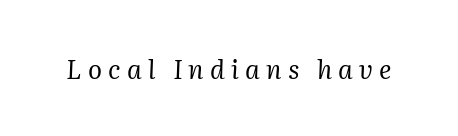
Compared with a typical body face, this is equally light or lighter still. Slanted lettering throughout. Bare-footed words on every line. In terms of letterspacing, this is a distinctly airy, spread setting.
